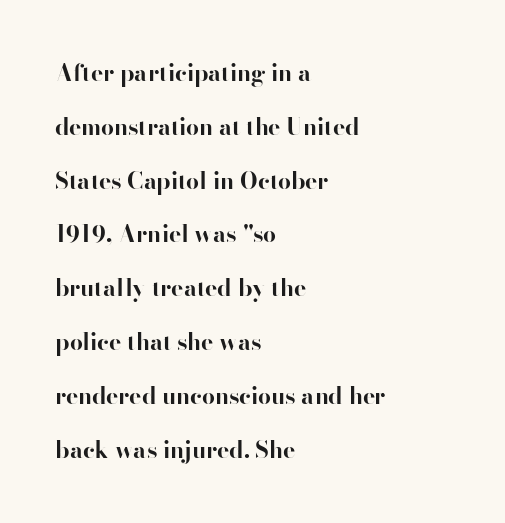
{"italic": "no", "bold": "yes", "underline": "no", "align": "left", "line_spacing": "loose", "line_spacing_ratio": 2.34, "letter_spacing": "normal", "letter_spacing_em": 0.0, "glyph_px": 23}
